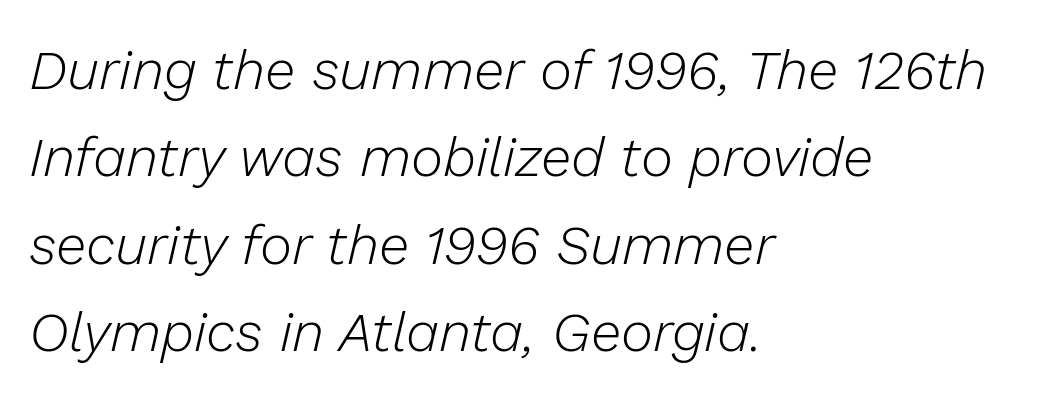
The image shows 55 px light type, italic (leaning right); set left-aligned, normal line spacing (1.59x), normal letter spacing, not underlined; low stroke contrast and a medium x-height.
